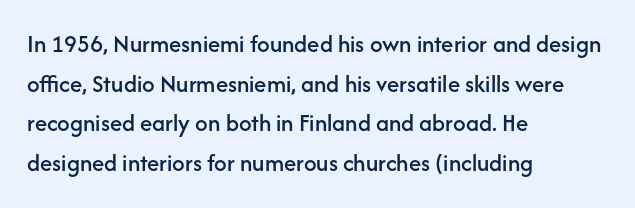
Words appear dense and cohesive because spacing is normal. Italic? Not at all — the glyphs are vertical. Horizontally, the lines are justified to the leading edge only. Leading matches the norm, producing a regular column. Each row of text sits above clean, open space.
